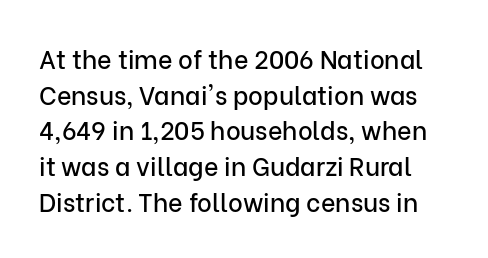
Q: Is the text italic (slanted)? A: No, it is upright.
Q: Is the text underlined? A: No.
Q: Is the spacing between letters normal or unusually wide? A: Normal.
Q: Is the spacing between lines tight, normal or loose? A: Normal.
